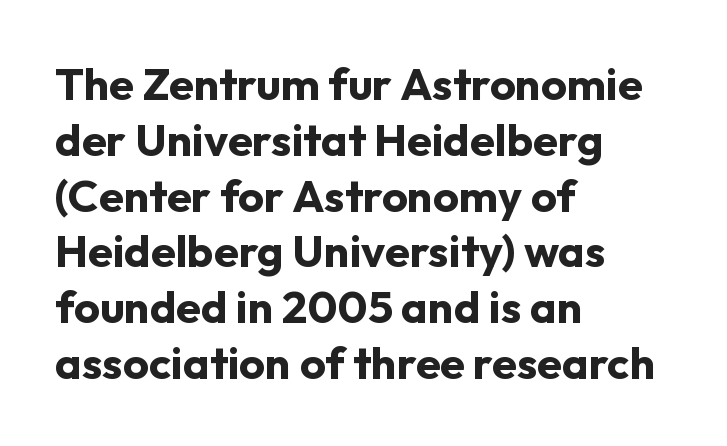
Q: Is the text bold? A: Yes.
Q: Is the text italic (slanted)? A: No, it is upright.
Q: Is the typeface a serif or a sans-serif typeface? A: Sans-serif.
Q: Is the text underlined? A: No.
Q: How is the paragraph aligned? A: Left-aligned.
Q: Is the spacing between letters normal or unusually wide? A: Normal.
Q: Width (condensed, normal, or wide)? A: Normal.
Q: Stroke contrast? A: Low.
Q: x-height? A: Medium.
Q: Monospaced? A: No.
